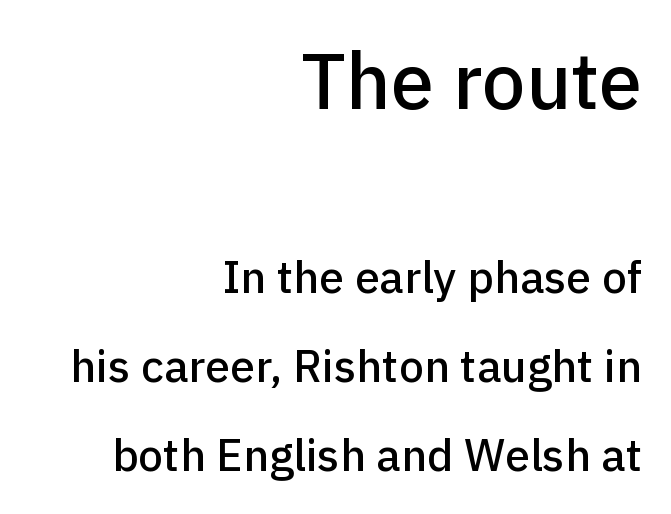
The image shows 78 px sans-serif type, upright; set right-aligned, loose line spacing (1.98x), normal letter spacing, not underlined; the first (top) block is 1.73x larger; low stroke contrast and a medium x-height.
